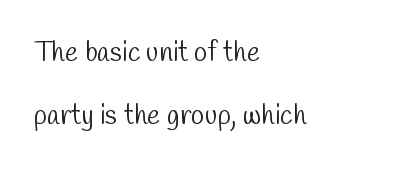
How would I describe the line gaps? Wide and relaxed. Is this a sans? Yes — the strokes have no serifs. Each stroke keeps to a modest, everyday thickness or less. Glyph-to-glyph distance matches everyday printed text. Typeset ragged right — the left edge is the straight one. Anything drawn beneath the words? Only blank space.
